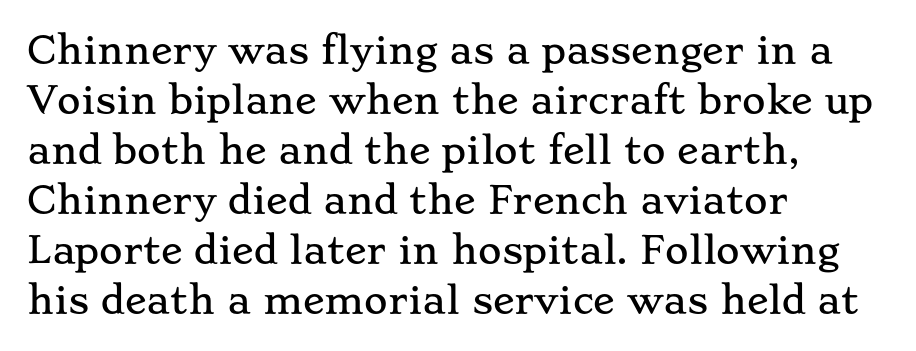
The rendering uses natural spacing where letterforms have individual widths. A normal amount of white space separates one row of letters from the next. The strip under each line holds only bare page. Between one letter and the next there's only the usual sliver of space. The lettering holds an erect, upright posture throughout.
